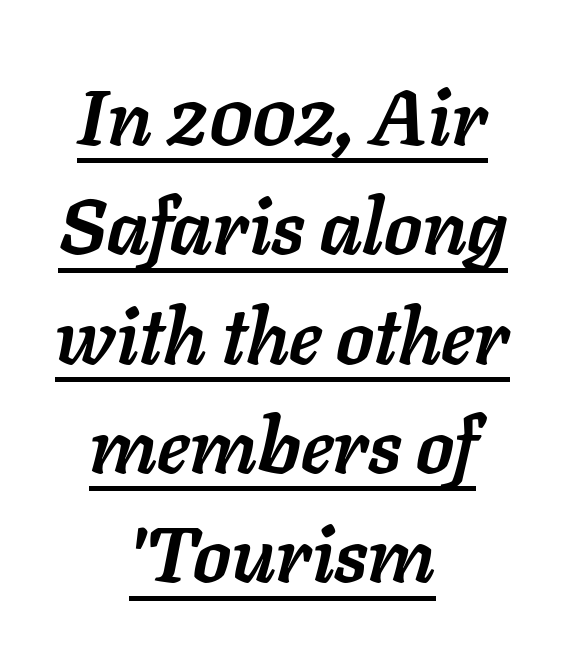
Spacing verdict: proportional, widths tailored to each character. In CSS terms this would be text-align: center. Leading: standard. Summary of weight: heavy, a full bold.
